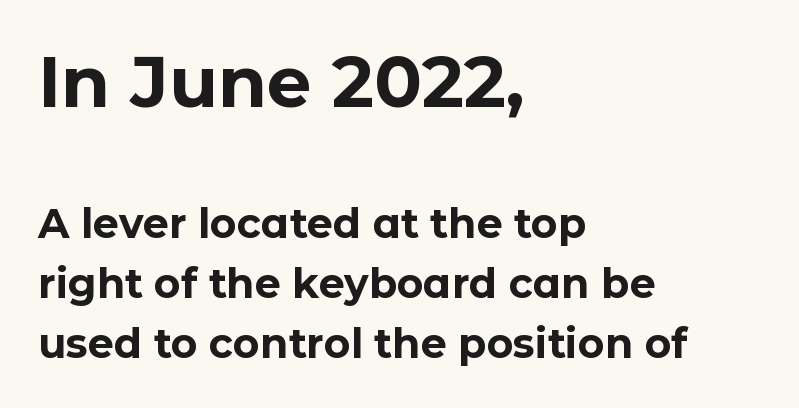
The image shows 71 px bold sans-serif type, upright; set left-aligned, normal line spacing (1.46x), normal letter spacing, not underlined; the first (top) block is 1.73x larger; low stroke contrast and a medium x-height.
